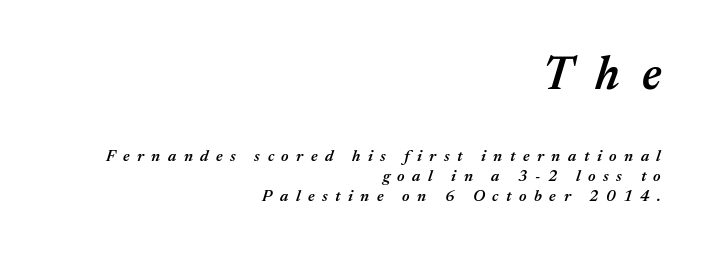
Horizontal alignment here is rightward, an uncommon choice for prose. The letters advance in unequal steps, a hallmark of proportional type. The line texture is sparse and dotted thanks to wide tracking. Words float on clear page, feet unadorned. Look at the stroke-to-counter ratio: somewhat heavy, a semibold.
